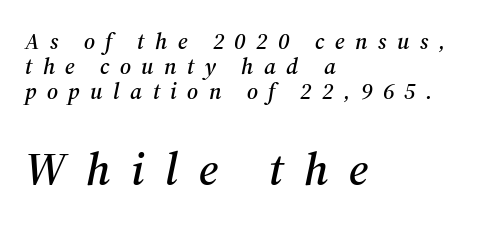
You can tell it's italic because the verticals aren't actually vertical. Interline gaps are noticeably narrow in this sample. The rendering inserts visible extra space after every character. This sample has the flowing, uneven cadence of proportional lettering.
